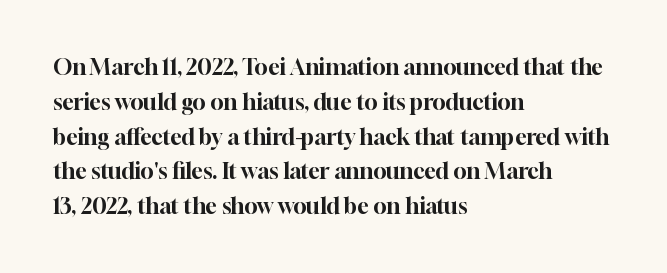
Q: Is the text italic (slanted)? A: No, it is upright.
Q: Is the text underlined? A: No.
Q: How is the paragraph aligned? A: Left-aligned.
Q: Is the spacing between letters normal or unusually wide? A: Normal.
Q: Is the spacing between lines tight, normal or loose? A: Normal.
